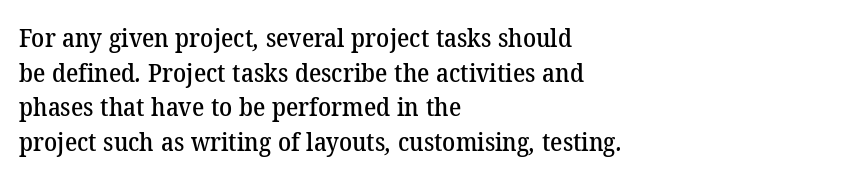
Q: Is the text underlined? A: No.
Q: How is the paragraph aligned? A: Left-aligned.
Q: Is the spacing between letters normal or unusually wide? A: Normal.
Q: Is the spacing between lines tight, normal or loose? A: Normal.
